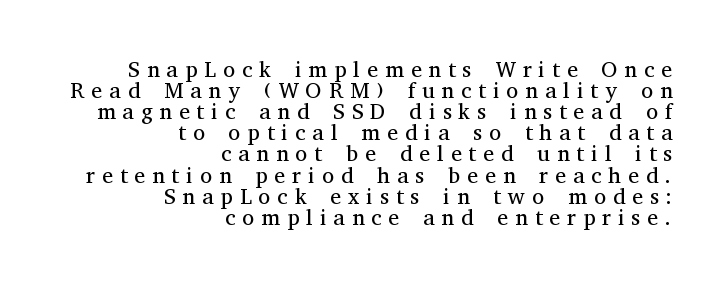
Q: Is the text bold? A: No.
Q: Is the text italic (slanted)? A: No, it is upright.
Q: Is the text underlined? A: No.
Q: How is the paragraph aligned? A: Right-aligned.
Q: Is the spacing between letters normal or unusually wide? A: Unusually wide.
Q: Is the spacing between lines tight, normal or loose? A: Tight.
